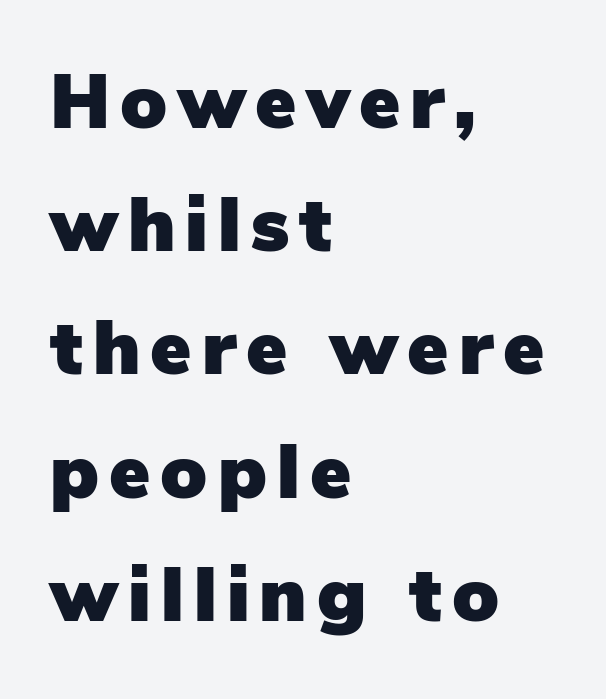
Short and long lines alike share a common starting point at left. The face used here is proportionally spaced, like ordinary book or web type. Each row of text sits above clean, open space. Classification — sans serif.
